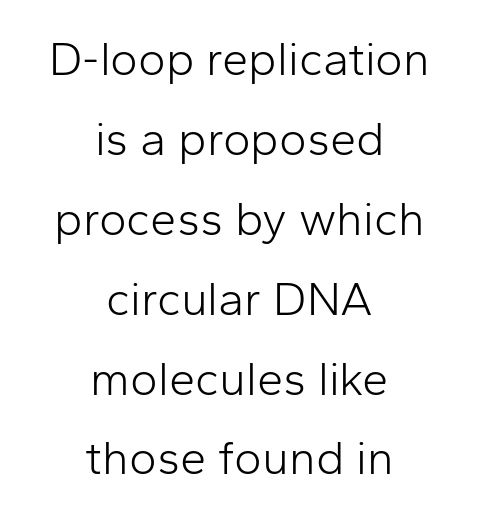
Is the stroke heavy? The answer is a plain regular-or-lighter. Glyph-to-glyph distance matches everyday printed text. Short and long lines alike share a common midpoint. The zone under the glyphs is completely vacant. Italic: no, the glyphs are upright roman. What's the leading like? Ordinary, nothing unusual.
